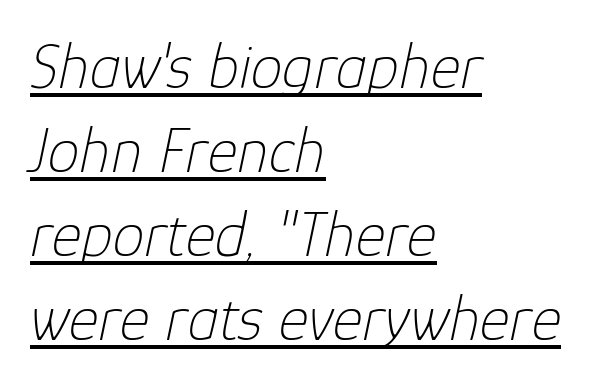
Q: Is the text bold? A: No.
Q: Is the text italic (slanted)? A: Yes, it leans right by about 12 degrees.
Q: Is the text underlined? A: Yes.
Q: How is the paragraph aligned? A: Left-aligned.
Q: Is the spacing between letters normal or unusually wide? A: Normal.
Q: Is the spacing between lines tight, normal or loose? A: Normal.
Q: Width (condensed, normal, or wide)? A: Normal.
Q: Stroke contrast? A: Low.
Q: x-height? A: Medium.
Q: Monospaced? A: No.
